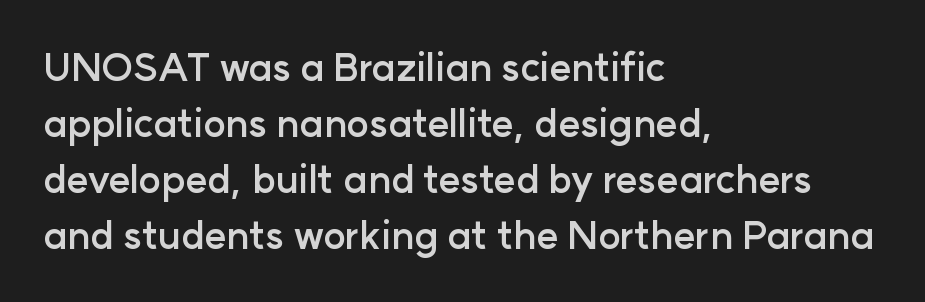
{"serif": "no", "italic": "no", "bold": "yes", "weight": "semibold", "width": "normal", "stroke_contrast": "low", "x_height": "medium", "monospaced": "no", "underline": "no", "align": "left", "line_spacing": "normal", "line_spacing_ratio": 1.47, "letter_spacing": "normal", "letter_spacing_em": 0.0, "glyph_px": 38}
